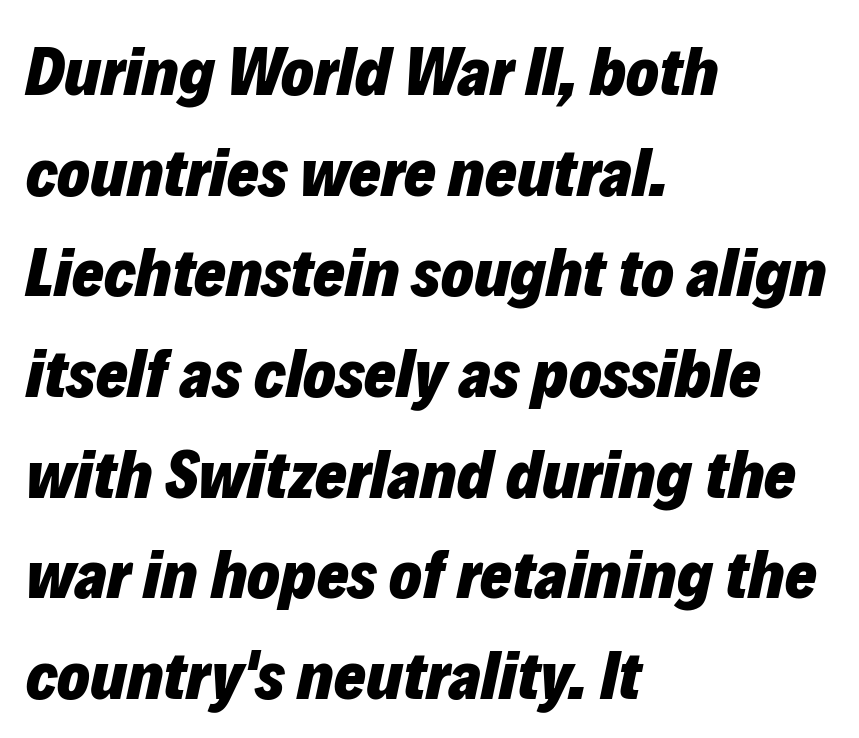
Line spacing here is normal. There is no visible air inserted between adjacent glyphs. Letters rest on an invisible, unmarked baseline. Character widths vary here, with narrow letters taking less room than wide ones. Designer's note — italics engaged. These words are printed bold, with thick strokes throughout.
